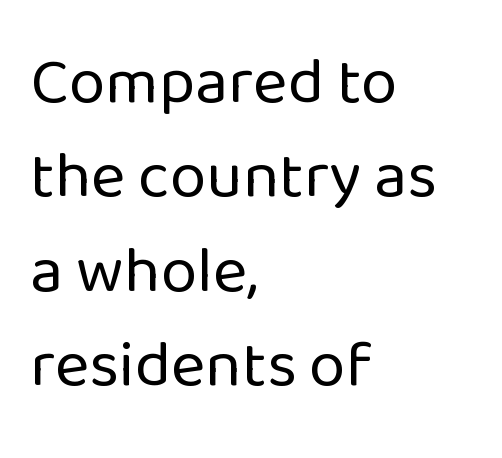
The image shows 66 px regular-weight sans-serif type, upright; set left-aligned, normal line spacing (1.43x), normal letter spacing, not underlined; low stroke contrast and a medium x-height.
